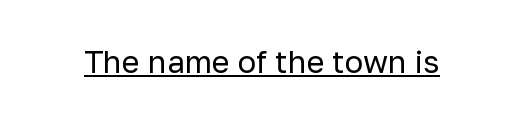
Counters stay open thanks to moderate or lighter strokes. I'd call this a sans setting — the letters go barefoot. This rendering features underlined lettering. The line texture is even and compact thanks to regular tracking. In terms of posture, this sample is upright.
